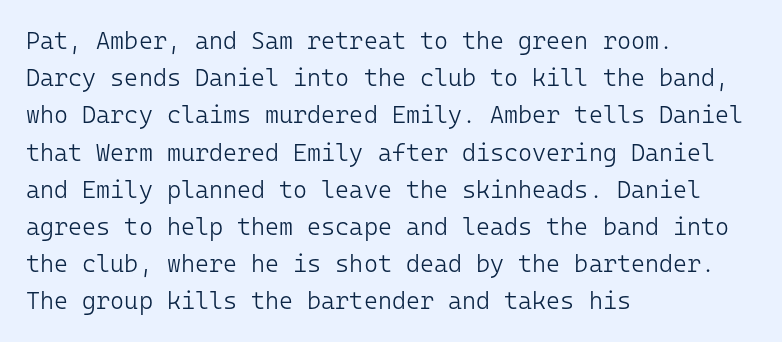
The image shows 24 px text type, upright; set left-aligned, normal line spacing (1.55x), normal letter spacing, not underlined.
